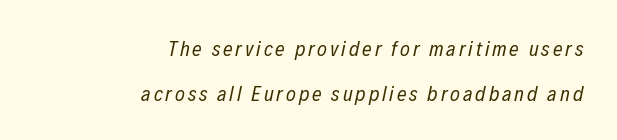
The image shows 21 px text type, italic (leaning right); set right-aligned, loose line spacing (2.16x), not underlined.
